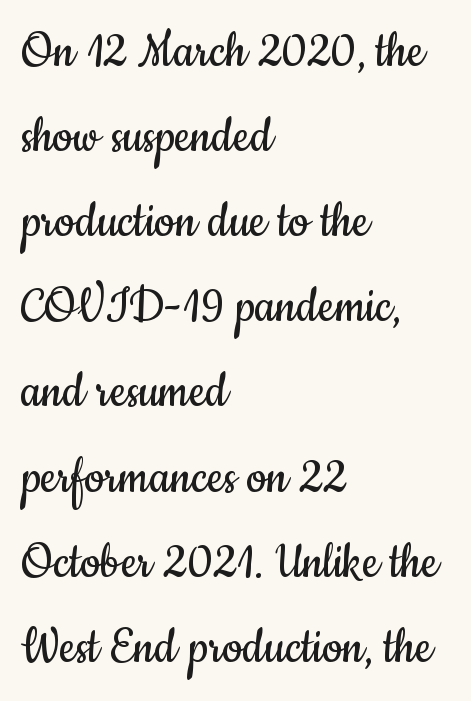
Ink coverage per letter is moderate at most. If you measured baseline to baseline, you'd find a middling distance. What stands out about the letter spacing? Nothing — it is the standard amount. Every row of glyphs begins at an identical x-position on the left.
